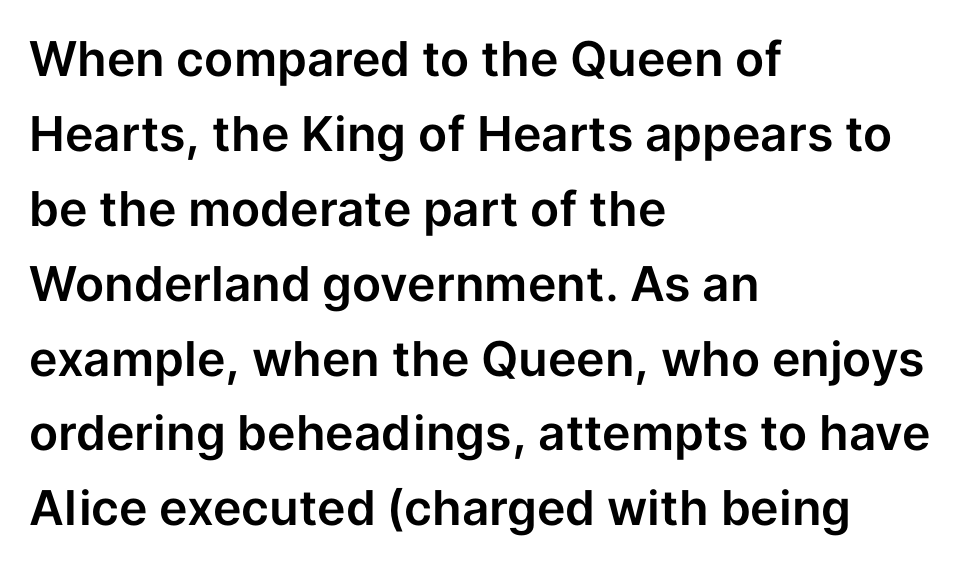
No italicization has been applied; the sample stays upright. This sample is left-justified, so line endings fall wherever the words run out. Leading matches the norm, producing a regular column. Tracking value appears to be zero — textbook default spacing.
